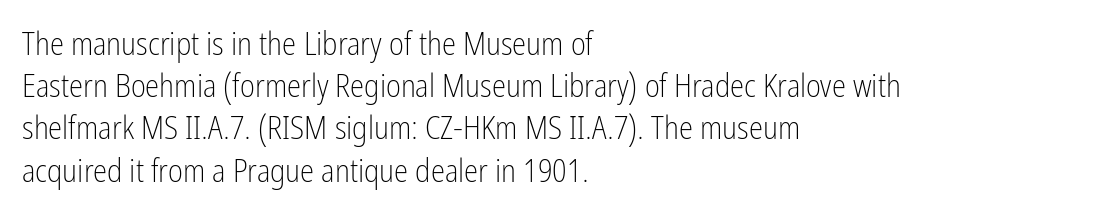
No italicization has been applied; the sample stays upright. These lines are rendered in a variable-pitch font. The font sits on the lighter half of the weight spectrum, regular included. Grotesque or geometric, the face here clearly has no serifs.
